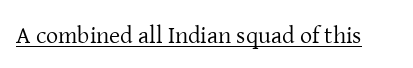
The image shows 24 px text type, upright; set normal letter spacing, underlined.
